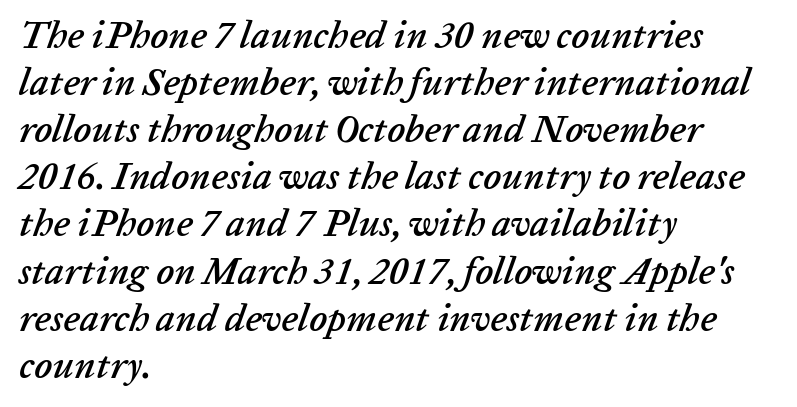
The specimen reads as italic at a glance. Every row of glyphs begins at an identical x-position on the left. The type is set solid horizontally, with unmodified tracking. The gap between lines stays unmarked. Varying glyph widths throughout — classic text-font behaviour.
